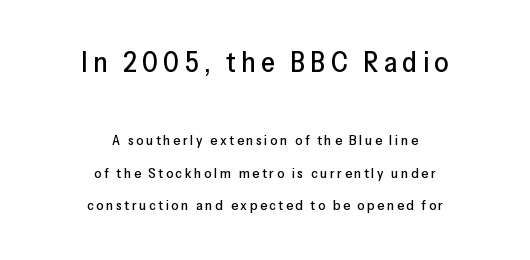
{"serif": "no", "italic": "no", "width": "normal", "stroke_contrast": "low", "x_height": "medium", "monospaced": "no", "underline": "no", "align": "center", "line_spacing": "loose", "line_spacing_ratio": 2.32, "larger_block": "first", "size_ratio": 2.0, "glyph_px": 28}
